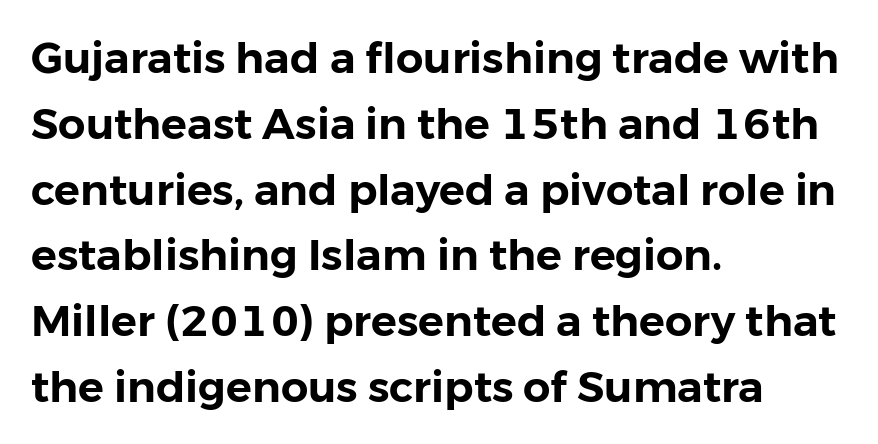
The face used here is proportionally spaced, like ordinary book or web type. Stroke terminals: plain, sans-serif. Baseline-to-baseline distance is the conventional proportion of letter height. Tall strokes in this sample are plumb rather than angled. The line texture is even and compact thanks to regular tracking.
